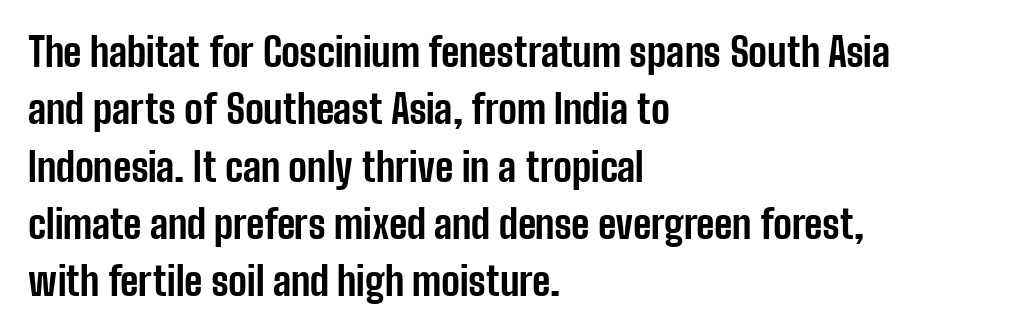
Varying glyph widths throughout — classic text-font behaviour. Each line starts at the same left margin while the right side varies. Posture: upright roman. Serif or sans? Sans — the stroke terminals are bare. Evenly set lines give the paragraph a standard silhouette.
